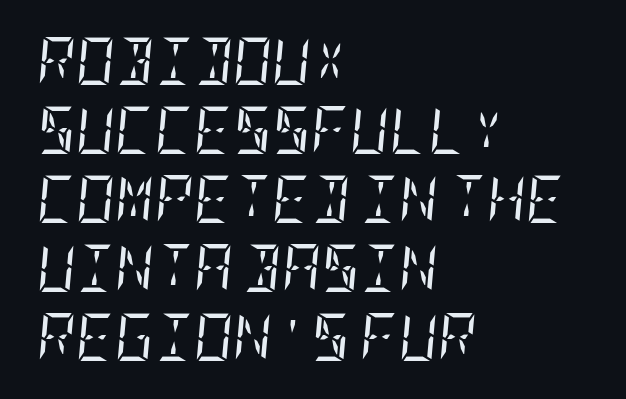
Q: Is the text bold? A: No.
Q: Is the text italic (slanted)? A: Yes, it leans right by about 5 degrees.
Q: Is the typeface a serif or a sans-serif typeface? A: Serif.
Q: Is the text underlined? A: No.
Q: How is the paragraph aligned? A: Left-aligned.
Q: Is the spacing between letters normal or unusually wide? A: Normal.
Q: Is the spacing between lines tight, normal or loose? A: Normal.
Q: Width (condensed, normal, or wide)? A: Condensed.
Q: Stroke contrast? A: Low.
Q: x-height? A: Large.
